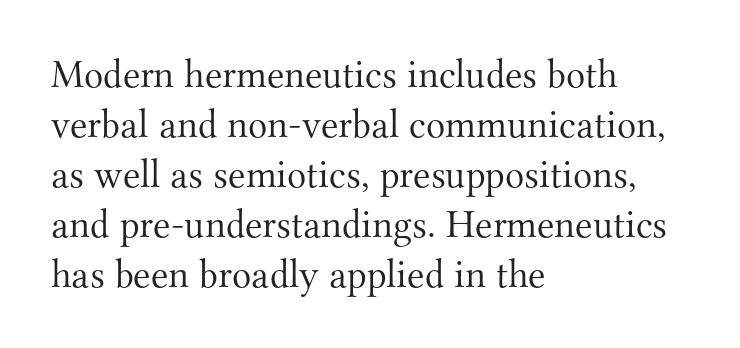
The image shows 40 px light serif type, upright; set left-aligned, normal line spacing (1.25x), normal letter spacing, not underlined; medium stroke contrast and a small x-height.
